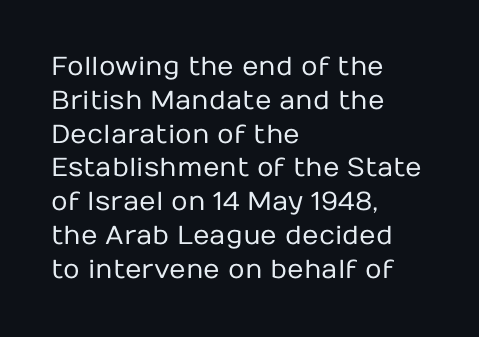
Q: Is the text bold? A: No.
Q: Is the text italic (slanted)? A: No, it is upright.
Q: Is the text underlined? A: No.
Q: How is the paragraph aligned? A: Left-aligned.
Q: Is the spacing between letters normal or unusually wide? A: Normal.
Q: Is the spacing between lines tight, normal or loose? A: Normal.
